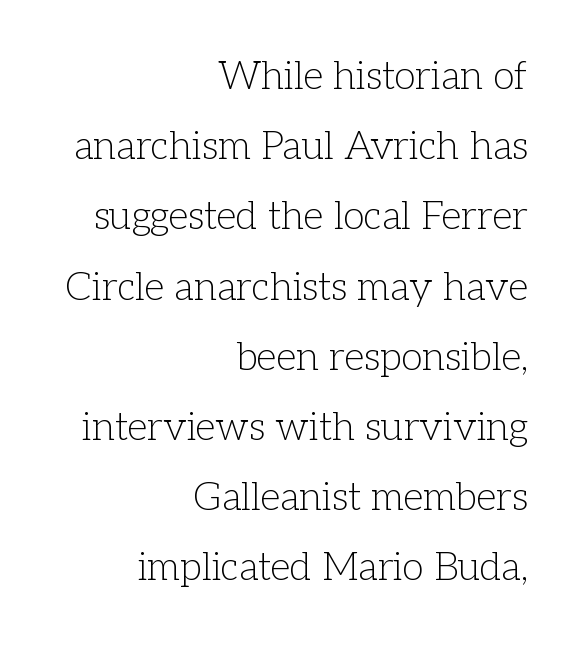
{"serif": "yes", "italic": "no", "bold": "no", "weight": "light", "width": "normal", "stroke_contrast": "low", "x_height": "medium", "monospaced": "no", "underline": "no", "align": "right", "line_spacing_ratio": 1.8, "letter_spacing": "normal", "letter_spacing_em": 0.0, "glyph_px": 39}
